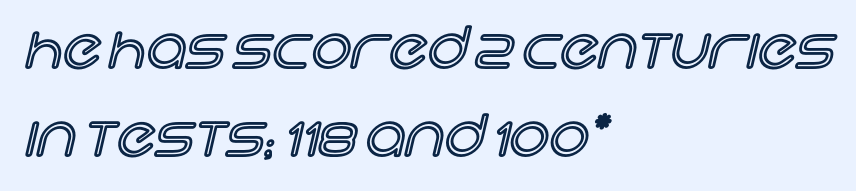
Q: Is the text italic (slanted)? A: Yes.
Q: Is the text underlined? A: No.
Q: How is the paragraph aligned? A: Left-aligned.
Q: Is the spacing between letters normal or unusually wide? A: Normal.
Q: Is the spacing between lines tight, normal or loose? A: Normal.
Q: Width (condensed, normal, or wide)? A: Normal.
Q: x-height? A: Large.
Q: Monospaced? A: No.
